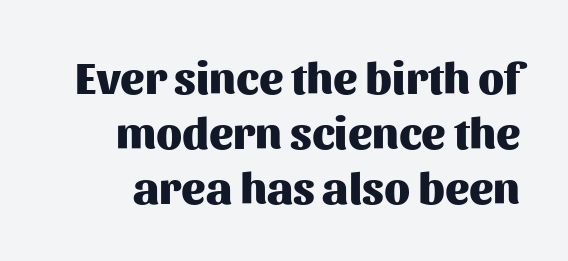
Q: Is the text bold? A: Yes.
Q: Is the text italic (slanted)? A: No, it is upright.
Q: Is the typeface a serif or a sans-serif typeface? A: Sans-serif.
Q: Is the text underlined? A: No.
Q: Is the spacing between letters normal or unusually wide? A: Normal.
Q: Width (condensed, normal, or wide)? A: Normal.
Q: Stroke contrast? A: Medium.
Q: x-height? A: Medium.
Q: Monospaced? A: No.
